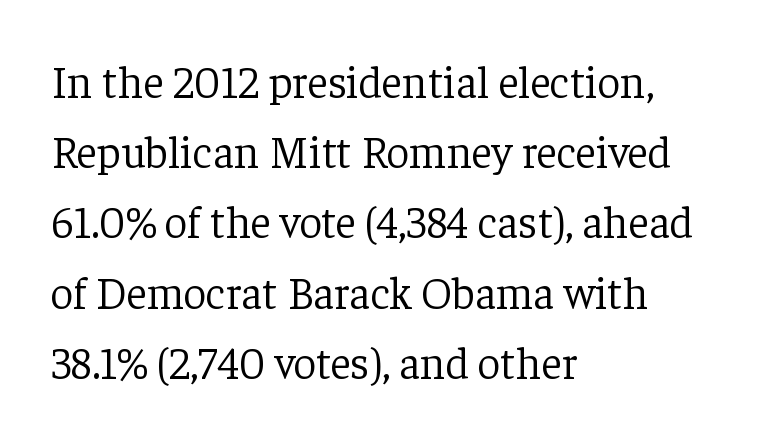
You could not count columns in this text — the font is proportionally spaced. Leftover space on each line is placed entirely after the last word. Observe the serifs anchoring each vertical stroke in this sample. The type sits square on the baseline with zero lean. One glance says typical: line gaps are just what's usual. Has an underline been added? It has not.
